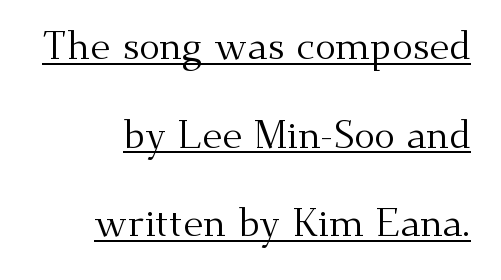
A typesetter would call this zero additional tracking. The rendering uses a large line-height, opening up the rows. Type style note: has serifs. The specimen includes a rule beneath the text block's lines. Note the varied advance widths — an 'i' is clearly narrower than an 'm'. The weight tops out at a normal text grade.
